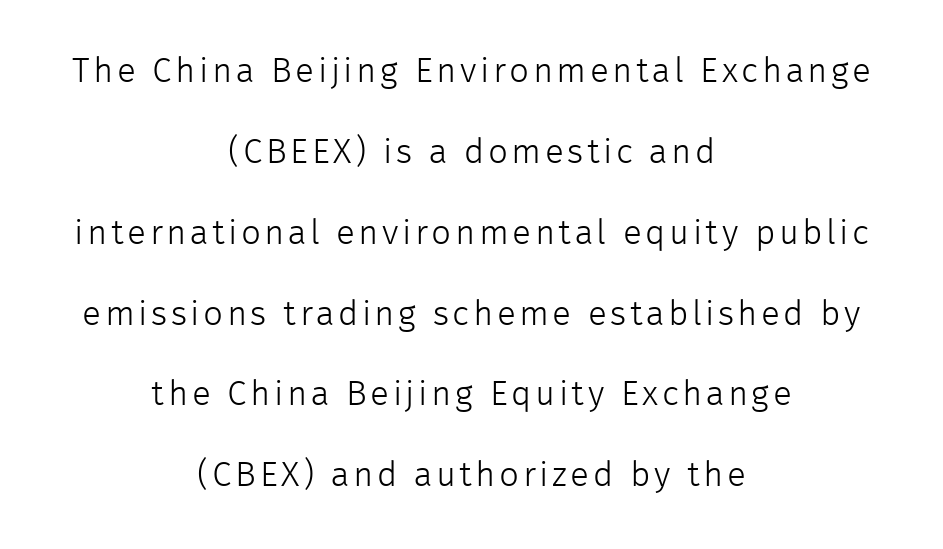
Spacing verdict: proportional, widths tailored to each character. No feet cap the strokes, marking this as sans-serif type. The rendering uses a large line-height, opening up the rows. Decoration check: the copy has no underline. On a weight scale, this lands at 450 or below.
